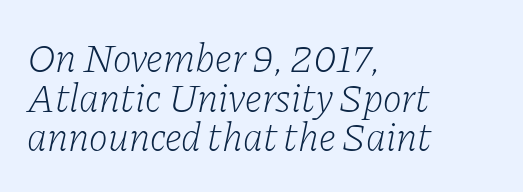
The image shows 40 px light serif type, italic (leaning right); set left-aligned, tight line spacing (0.99x), normal letter spacing, not underlined; low stroke contrast and a medium x-height.
